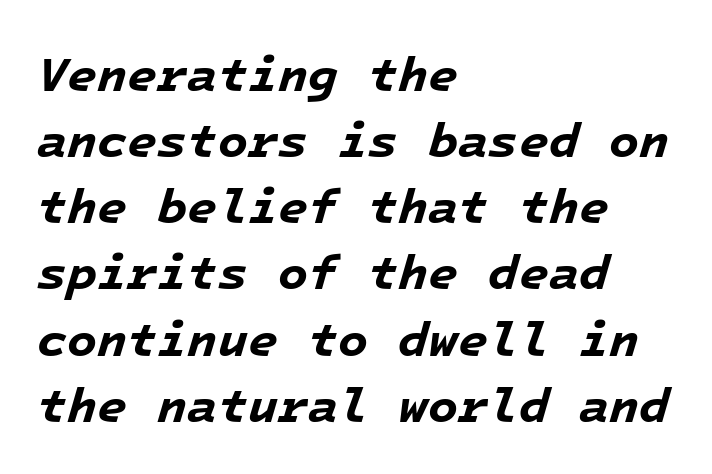
The image shows 49 px bold type, italic (leaning right), monospaced; set left-aligned, normal line spacing (1.35x), normal letter spacing, not underlined; low stroke contrast and a medium x-height.
